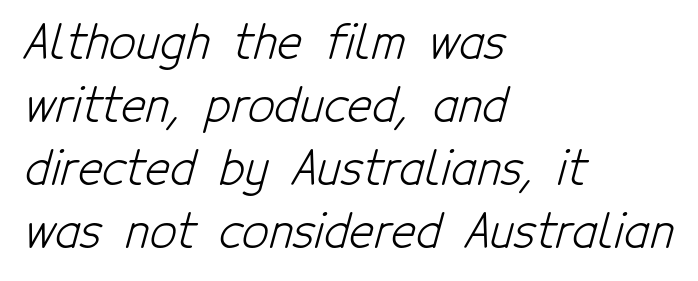
Q: Is the text bold? A: No.
Q: Is the typeface a serif or a sans-serif typeface? A: Sans-serif.
Q: Is the text underlined? A: No.
Q: How is the paragraph aligned? A: Left-aligned.
Q: Is the spacing between letters normal or unusually wide? A: Normal.
Q: Is the spacing between lines tight, normal or loose? A: Normal.
Q: Width (condensed, normal, or wide)? A: Condensed.
Q: Stroke contrast? A: Low.
Q: x-height? A: Medium.
Q: Monospaced? A: No.
